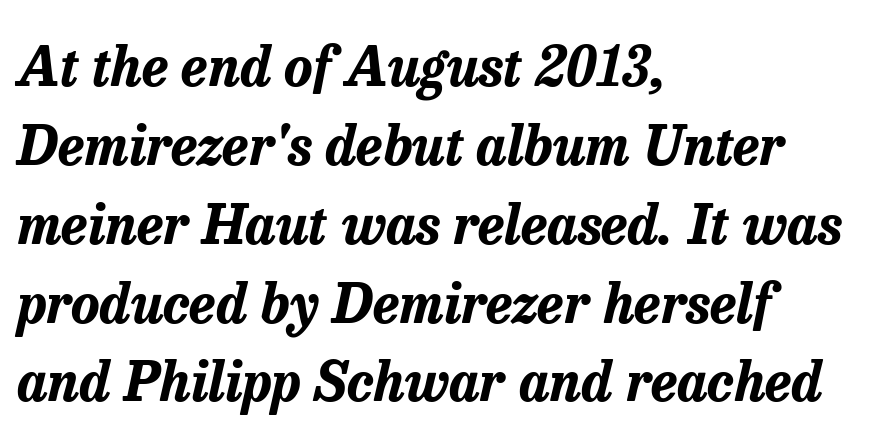
When letters slant like this, we call the style italic. Nothing unusual about the tracking: characters are spaced as the font intends. Beneath every word, the page is bare. A student would call this left alignment; a typographer would say flush left, rag right. Looks like regular typesetting: each glyph gets only the width it needs. Bold? Absolutely — the strokes are thick and heavy.
